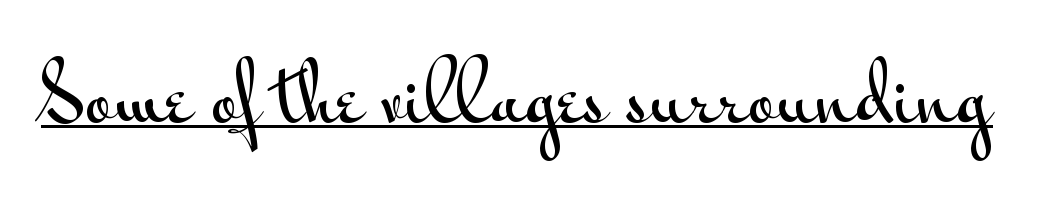
The image shows 77 px wide sans-serif type; set normal letter spacing, underlined; medium stroke contrast and a small x-height.
